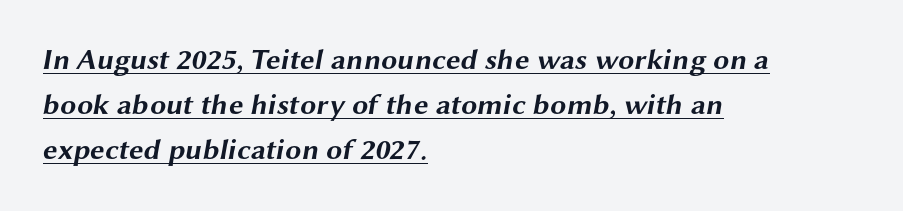
The image shows 29 px bold, wide sans-serif type; set left-aligned, normal line spacing (1.56x), normal letter spacing, underlined; medium stroke contrast and a medium x-height.
